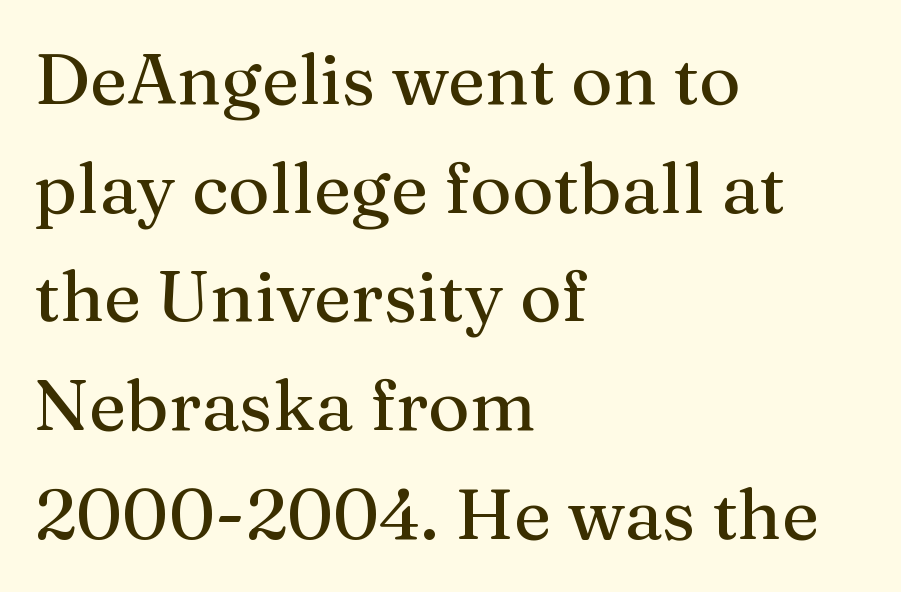
Check the space under the baseline: it is left empty. A typesetter would mark this as roman, not italic. Vertically, the passage feels balanced, rows spaced as you'd expect. Looks like regular typesetting: each glyph gets only the width it needs.
